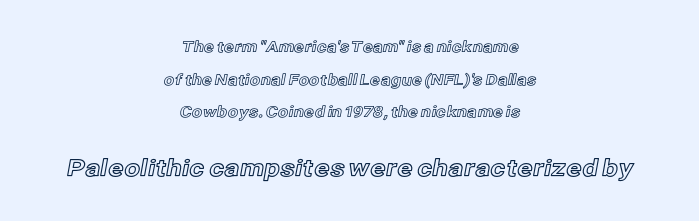
Notice the wide empty band between every row — that's loose leading. Any mark beneath the type? The region is blank. The paragraph shown floats in the horizontal middle. Small over large — that's the arrangement of the two blocks here.
